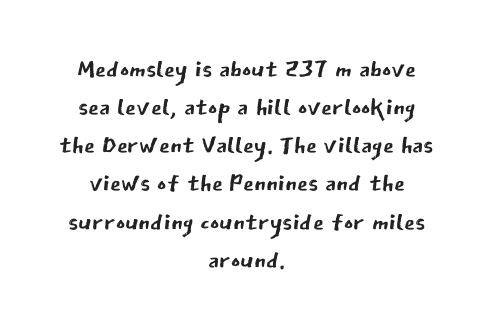
{"serif": "no", "italic": "no", "bold": "no", "weight": "regular", "width": "normal", "stroke_contrast": "low", "x_height": "medium", "monospaced": "no", "underline": "no", "align": "center", "line_spacing": "tight", "line_spacing_ratio": 1.09, "letter_spacing": "normal", "letter_spacing_em": 0.0, "glyph_px": 35}
